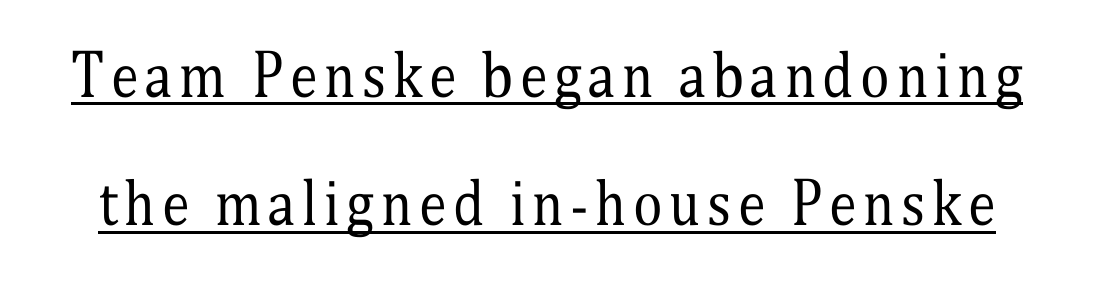
The line-height multiplier appears high, well above default. Students, observe the line beneath the letters — that is underlining. Unbolded letterforms with no extra heft. Note the varied advance widths — an 'i' is clearly narrower than an 'm'. Unlike italic type, these characters show no tilt at all. Serifs: yes, visible at the terminals of the letterforms.
